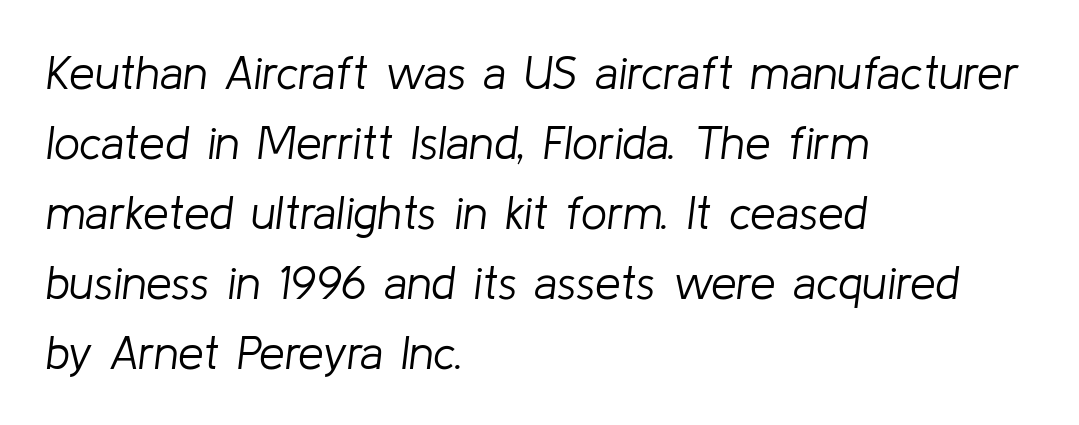
{"italic": "yes", "lean": "right", "slant_degrees": 8, "bold": "no", "weight": "light", "width": "normal", "stroke_contrast": "low", "x_height": "medium", "monospaced": "no", "underline": "no", "align": "left", "line_spacing": "normal", "line_spacing_ratio": 1.52, "letter_spacing": "normal", "letter_spacing_em": 0.0, "glyph_px": 46}
